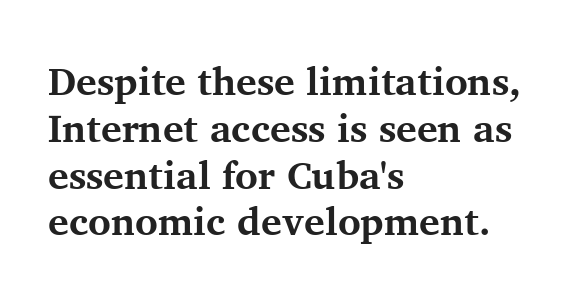
{"serif": "yes", "italic": "no", "bold": "yes", "weight": "bold", "width": "normal", "stroke_contrast": "medium", "x_height": "medium", "monospaced": "no", "underline": "no", "align": "left", "line_spacing_ratio": 1.2, "letter_spacing": "normal", "letter_spacing_em": 0.0, "glyph_px": 39}
